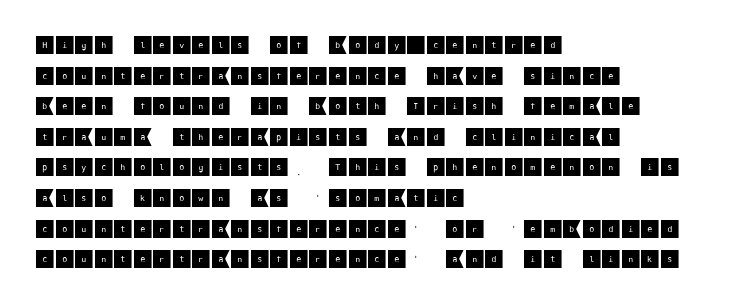
{"italic": "no", "underline": "no", "align": "left", "line_spacing": "normal", "line_spacing_ratio": 1.53, "letter_spacing": "normal", "letter_spacing_em": 0.0, "glyph_px": 20}
